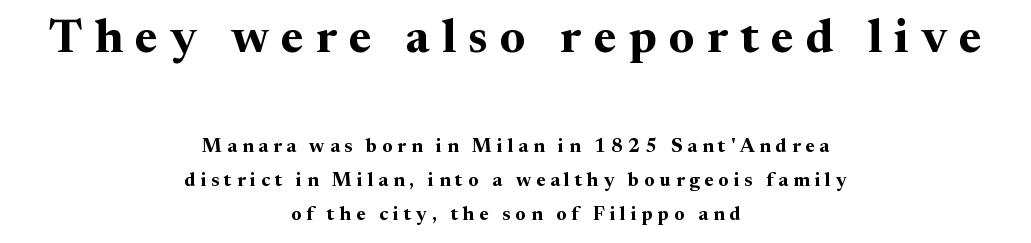
{"serif": "yes", "italic": "no", "bold": "yes", "weight": "bold", "width": "normal", "stroke_contrast": "medium", "x_height": "medium", "monospaced": "no", "underline": "no", "align": "center", "line_spacing_ratio": 1.78, "letter_spacing": "wide", "letter_spacing_em": 0.26, "larger_block": "first", "size_ratio": 2.47, "glyph_px": 47}
